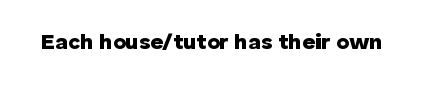
{"italic": "no", "bold": "yes", "underline": "no", "letter_spacing": "normal", "letter_spacing_em": 0.0, "glyph_px": 22}
